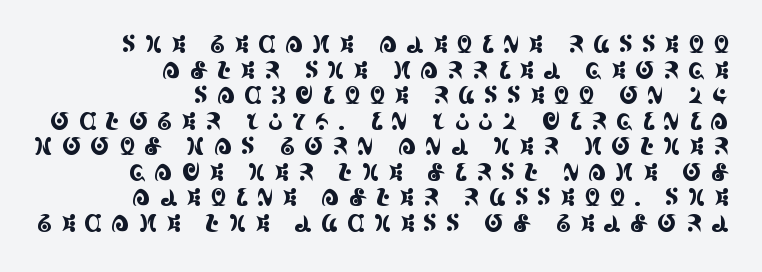
The image shows 23 px text type, upright; set right-aligned, tight line spacing (1.11x), unusually wide letter spacing (+0.38 em), not underlined.
